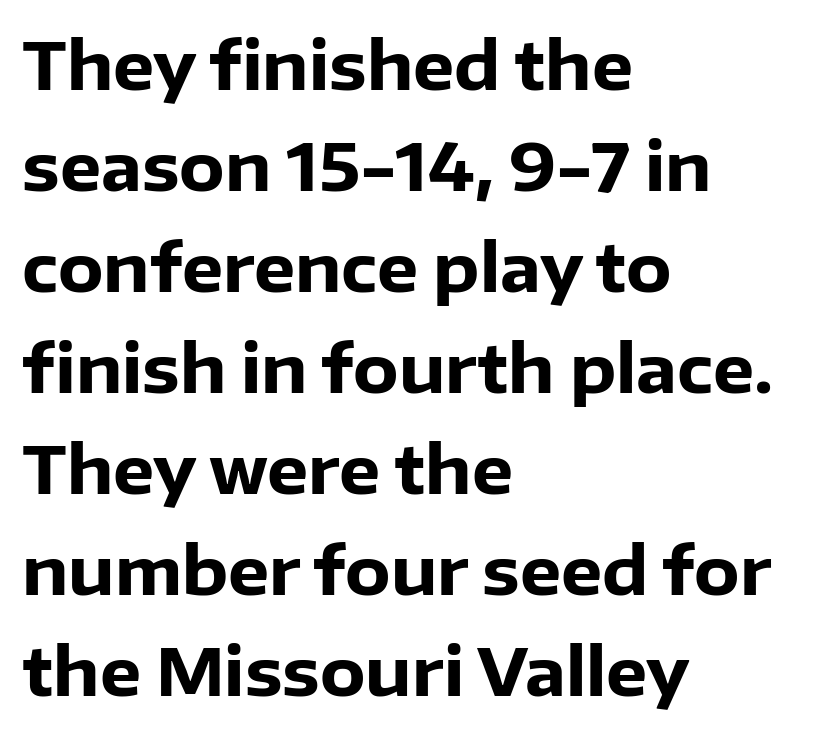
The paragraph has a hard left edge and a soft right edge. Leading matches the norm, producing a regular column. Letters rest on an invisible, unmarked baseline. Varying glyph widths throughout — classic text-font behaviour. Inter-character spacing is left at the font's built-in metrics. The letters are bold, with thick, heavy strokes.
